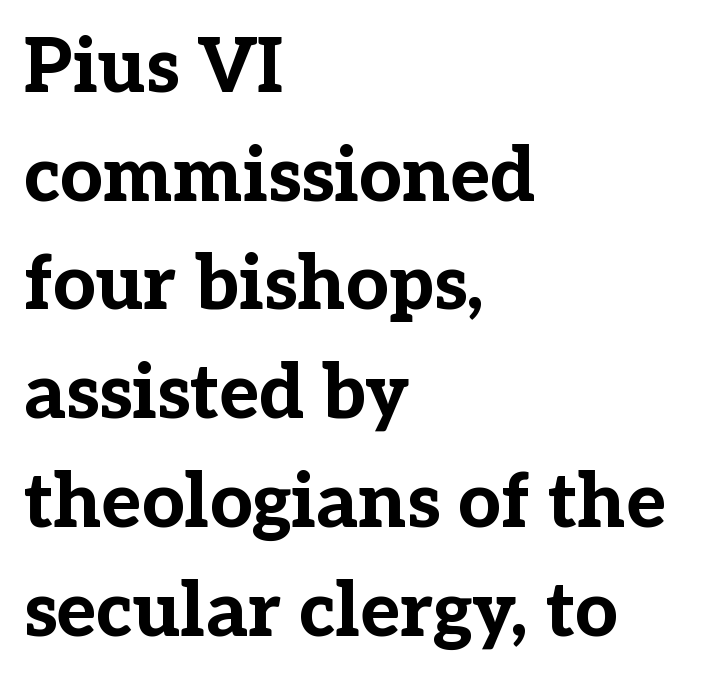
The image shows 75 px bold serif type, upright; set left-aligned, normal line spacing (1.45x), normal letter spacing, not underlined; low stroke contrast and a medium x-height.
